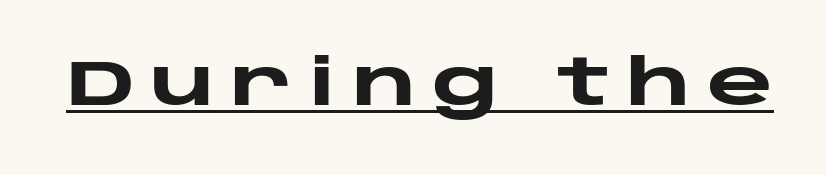
The image shows 64 px heavy, wide sans-serif type, upright; set unusually wide letter spacing (+0.24 em), underlined; low stroke contrast and a large x-height.
